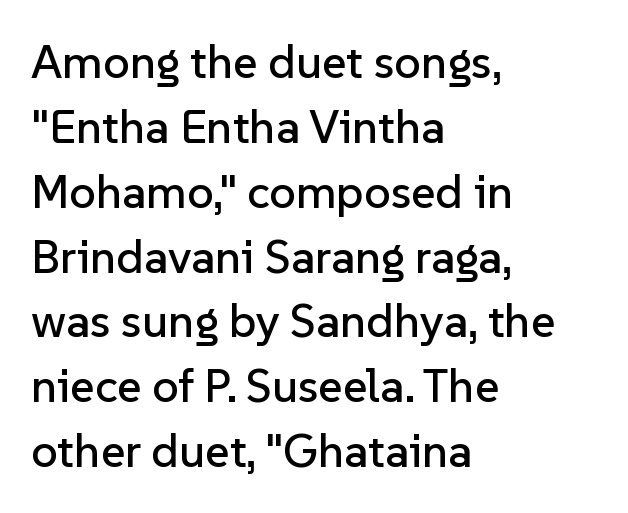
{"serif": "no", "italic": "no", "width": "normal", "stroke_contrast": "low", "x_height": "medium", "monospaced": "no", "underline": "no", "align": "left", "line_spacing": "normal", "line_spacing_ratio": 1.38, "letter_spacing": "normal", "letter_spacing_em": 0.0, "glyph_px": 47}
